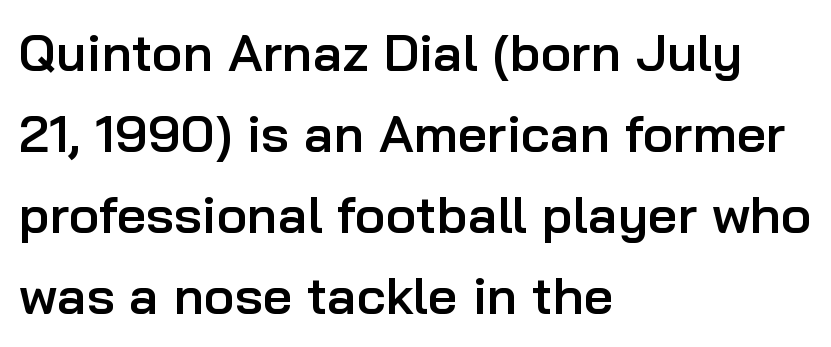
Each letter keeps its own natural width here, so spacing adapts to shape. Normally led — the rows are evenly, conventionally spaced. This is moderately heavy type, rendered in semibold. The letters stand upright; this is a roman face.
